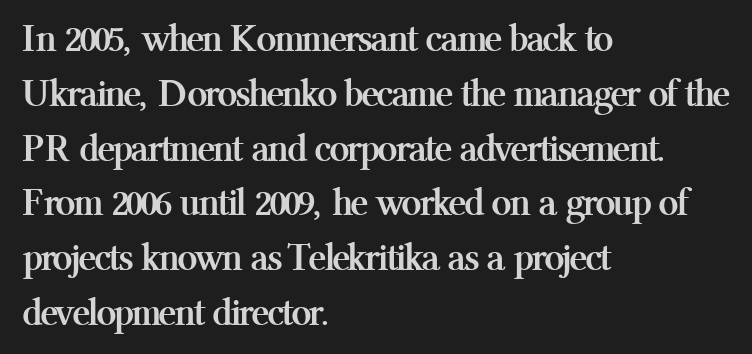
The image shows 40 px semibold serif type, upright; set left-aligned, normal line spacing (1.37x), normal letter spacing, not underlined; medium stroke contrast and a medium x-height.
